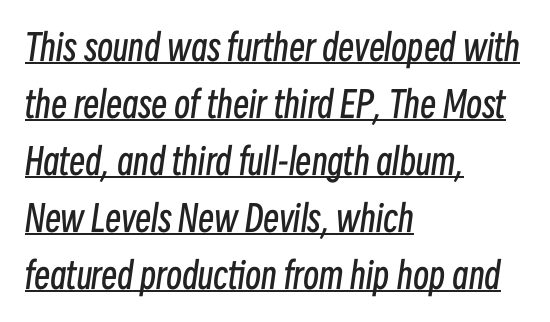
{"italic": "yes", "lean": "right", "slant_degrees": 8, "bold": "no", "weight": "regular", "width": "condensed", "stroke_contrast": "low", "x_height": "medium", "monospaced": "no", "underline": "yes", "align": "left", "line_spacing": "normal", "line_spacing_ratio": 1.58, "letter_spacing": "normal", "letter_spacing_em": 0.0, "glyph_px": 36}
